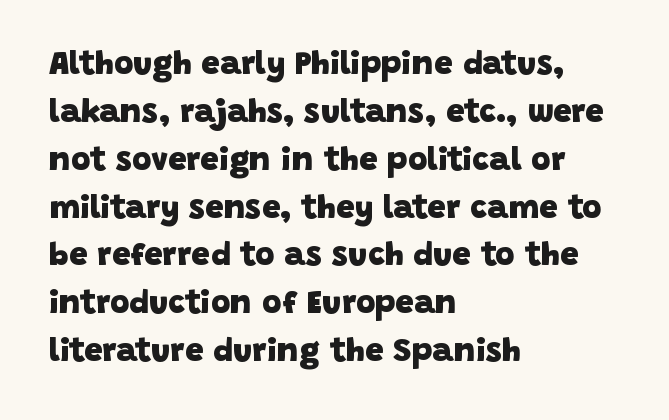
The rendering anchors every line to the left-hand side. Is this a sans? Yes — the strokes have no serifs. Nobody drew a line under any word here. Caption: bold face, heavy strokes.
